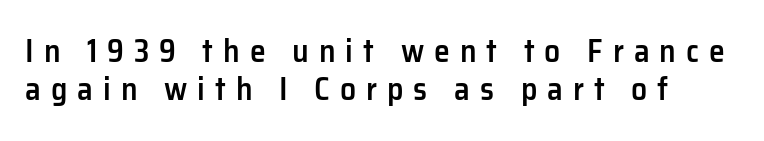
Looks like regular typesetting: each glyph gets only the width it needs. Just letters on the line, the space beneath them empty. Firm but not heavy-handed strokes: this text is semibold. The tracking jumps out immediately: characters are airy and widely separated. It's the straight-up-and-down kind of type. Unlike a traditional serif, this face leaves its strokes unadorned.
